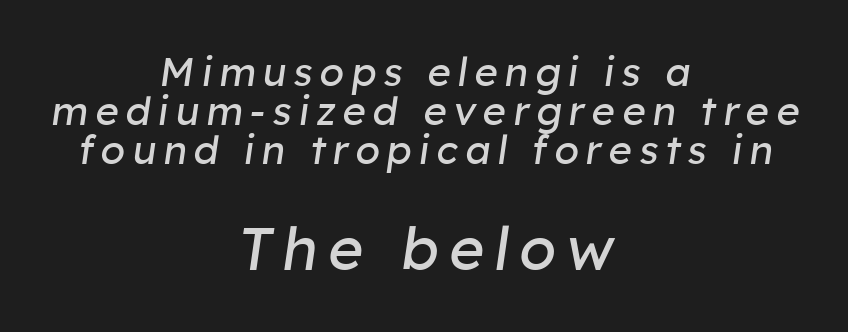
{"italic": "yes", "lean": "right", "slant_degrees": 8, "bold": "no", "weight": "regular", "width": "normal", "stroke_contrast": "low", "x_height": "medium", "monospaced": "no", "underline": "no", "align": "center", "line_spacing": "tight", "line_spacing_ratio": 0.97, "larger_block": "second", "size_ratio": 1.5, "glyph_px": 60}
